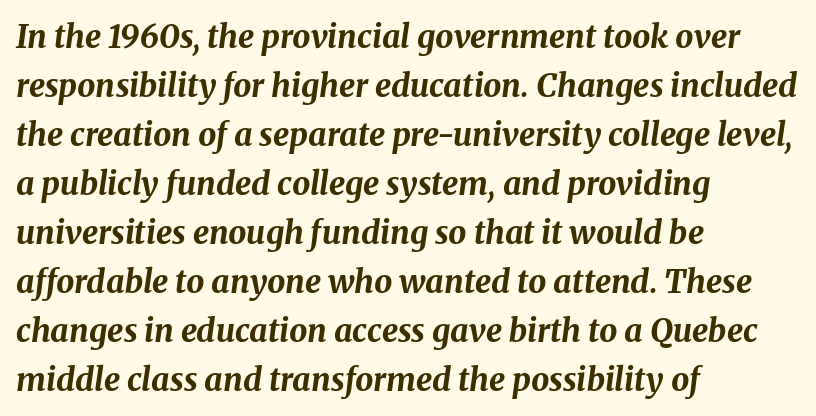
Alignment: flush left. The passage shown is not underscored anywhere. Glyph-to-glyph distance matches everyday printed text. This sample keeps an unexceptional amount of space between lines. Looking at the ascenders, they clearly lean. How heavy is the stroke? Heavy — this is a bold.
